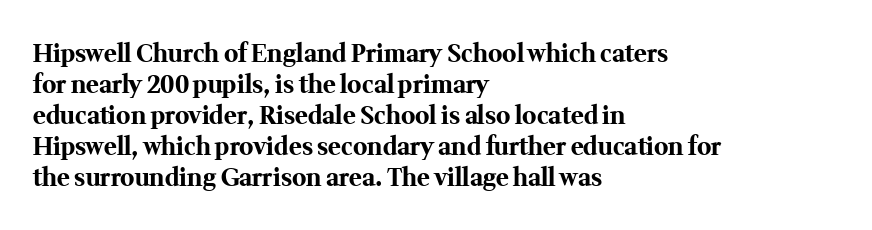
The image shows 24 px bold type, upright; set left-aligned, normal line spacing (1.29x), normal letter spacing, not underlined.
